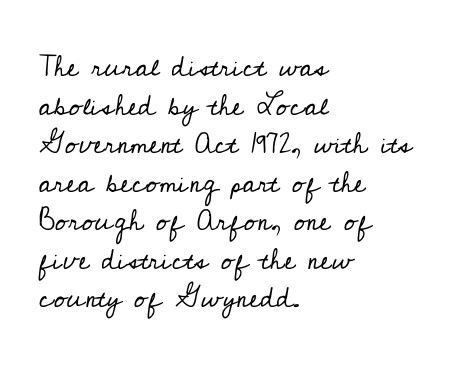
The image shows 29 px regular-weight serif type; set left-aligned, normal line spacing (1.33x), normal letter spacing, not underlined; low stroke contrast and a small x-height.
